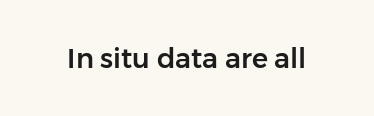
{"italic": "no", "underline": "no", "letter_spacing": "normal", "letter_spacing_em": 0.0, "glyph_px": 27}
